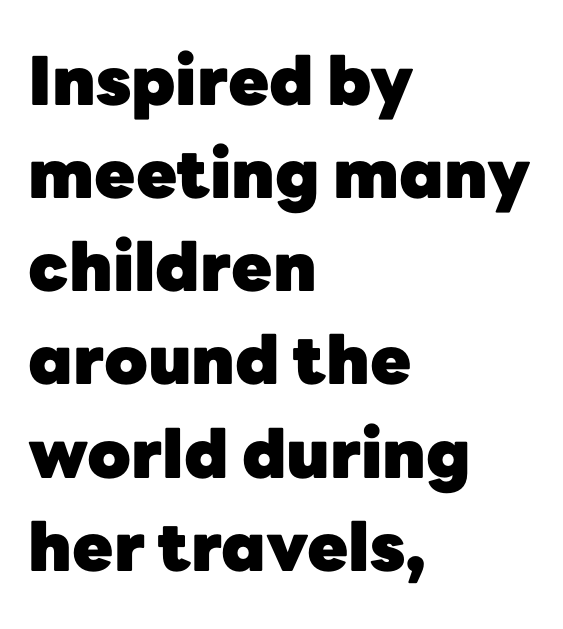
You can tell it's not italic because the verticals are truly vertical. Is this a fixed-width face? No — the glyphs have proportional, varying widths. The rendering uses a moderate line-height, typical for paragraphs. Nobody touched the tracking dial on this one.
